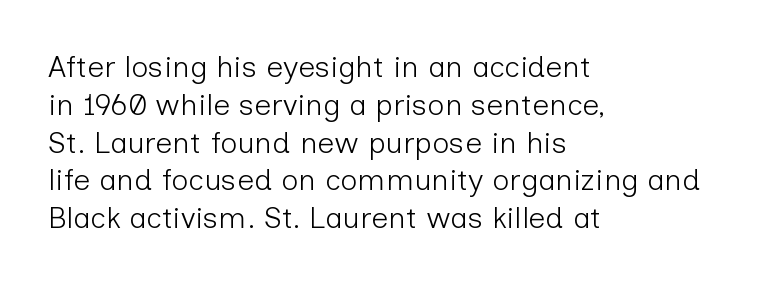
The foot of each line stays bare and open. Stroke thickness stays within the range of a standard reading face or lighter. Does the leading feel generous? No, just average. Here the designer chose a conventional face with non-uniform glyph widths.
